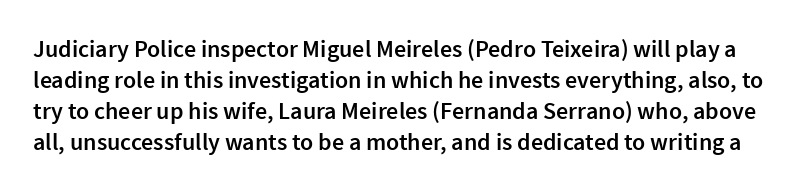
Q: Is the text bold? A: Semi-bold.
Q: Is the text italic (slanted)? A: No, it is upright.
Q: Is the text underlined? A: No.
Q: Is the spacing between letters normal or unusually wide? A: Normal.
Q: Is the spacing between lines tight, normal or loose? A: Normal.
